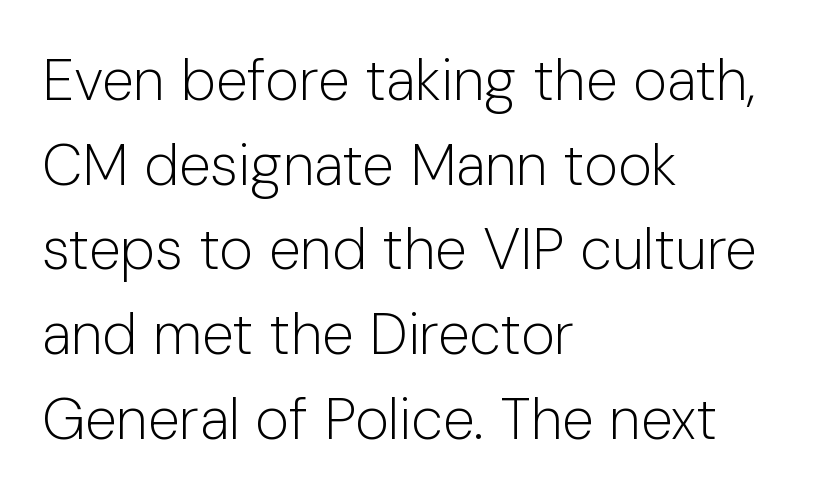
These lines stack with their left ends in a neat column. The line texture is even and compact thanks to regular tracking. You can tell from the bare stems that sans-serif type was used. The vertical gap from one line to the next is medium.
